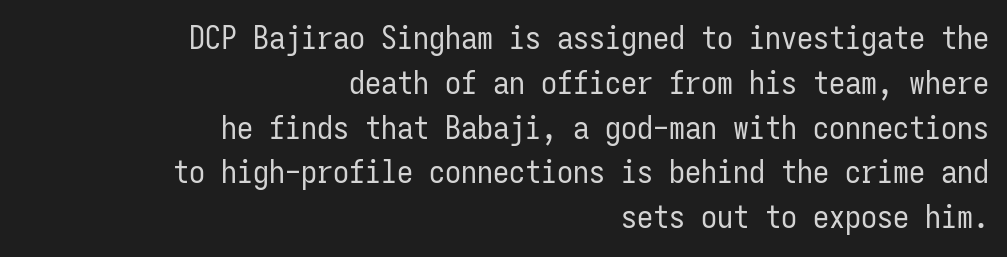
Compared with typical paragraphs, the rows here are spaced about the same. Spacing between characters is what you'd get straight out of the box. Do the characters align in a grid? Yes, the font is monospaced. Check where the strokes stop: nothing finishes them off — pure sans.
